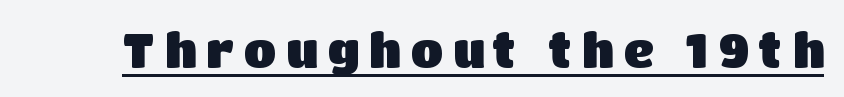
A baseline rule has been typeset under these characters. Emphasis by weight is at full strength: bold. Varying glyph widths throughout — classic text-font behaviour. Examine the stroke ends and you'll find no serifs. Does extra space separate the letters? Yes, quite a lot of it.
